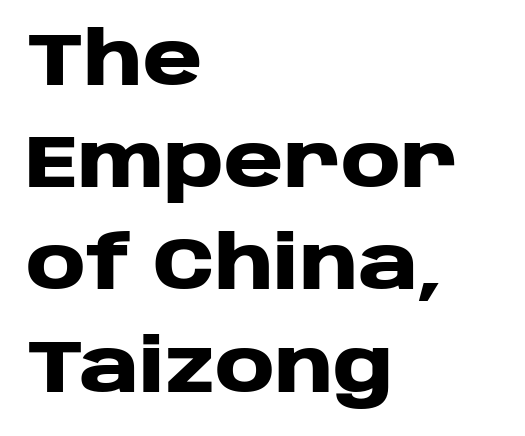
Inter-character spacing is left at the font's built-in metrics. Leftover space on each line is placed entirely after the last word. Letterform terminals end flat and unadorned throughout the passage. Does the leading feel generous? No, just average.
